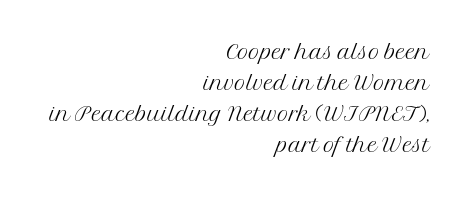
Underlining? Definitely not there. This rendering leaves character spacing at its baseline value. The paragraph shown leans on its right margin.
